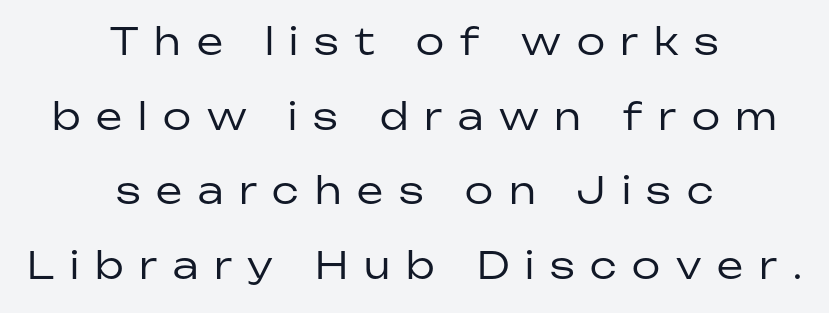
The image shows 37 px regular-weight sans-serif type, upright; set centered, loose line spacing (2.02x), unusually wide letter spacing (+0.43 em), not underlined; low stroke contrast and a medium x-height.
